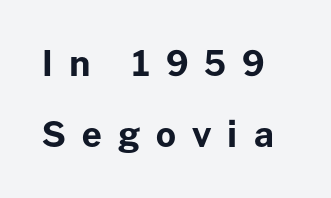
{"serif": "no", "italic": "no", "bold": "yes", "weight": "bold", "width": "normal", "stroke_contrast": "low", "x_height": "medium", "monospaced": "no", "underline": "no", "line_spacing": "loose", "line_spacing_ratio": 2.03, "letter_spacing": "wide", "letter_spacing_em": 0.46, "glyph_px": 35}
